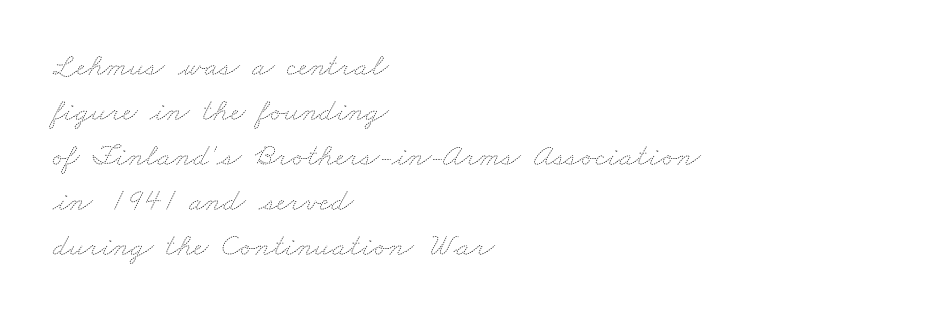
No word sits above an underline. Think of a printed novel: that variable character pitch is what you see here. In terms of leading, this rendering sits right in the middle. The face used here is rendered with its standard letterfit. Is the type heavy? It reads as light-to-regular instead.
